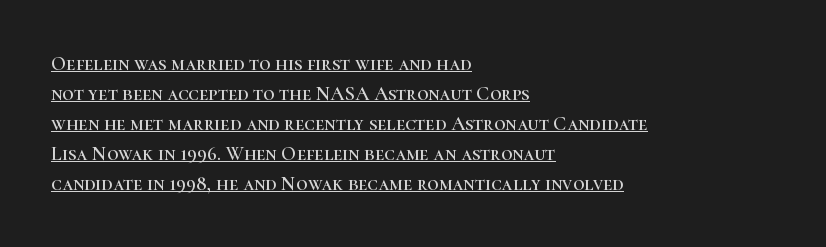
{"italic": "no", "underline": "yes", "align": "left", "line_spacing": "normal", "line_spacing_ratio": 1.5, "letter_spacing": "normal", "letter_spacing_em": 0.0, "glyph_px": 20}
